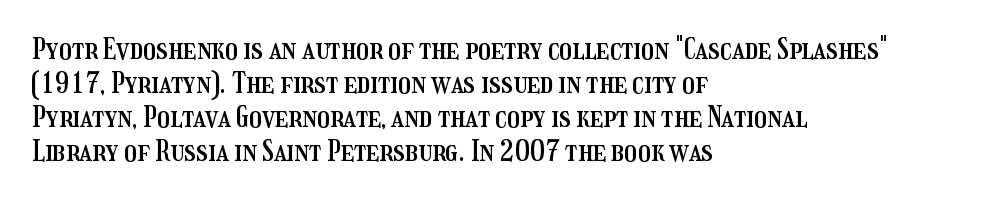
The image shows 28 px condensed type, upright; set left-aligned, line spacing 1.22x, normal letter spacing, not underlined; medium stroke contrast and a medium x-height.
